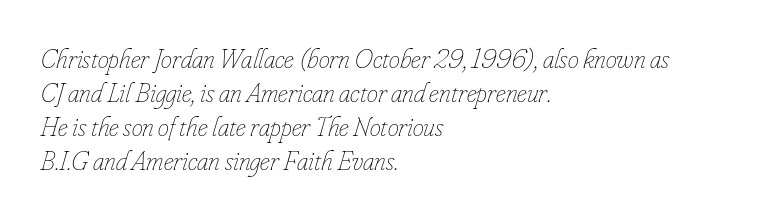
{"italic": "yes", "lean": "right", "slant_degrees": 16, "bold": "no", "weight": "thin", "width": "condensed", "stroke_contrast": "low", "x_height": "small", "monospaced": "no", "underline": "no", "align": "left", "line_spacing_ratio": 1.21, "letter_spacing": "normal", "letter_spacing_em": 0.0, "glyph_px": 28}
